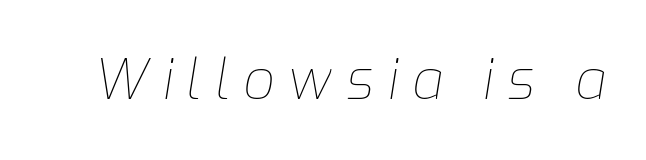
{"italic": "yes", "lean": "right", "slant_degrees": 9, "bold": "no", "weight": "thin", "width": "normal", "stroke_contrast": "low", "x_height": "medium", "monospaced": "no", "underline": "no", "letter_spacing": "wide", "letter_spacing_em": 0.24, "glyph_px": 56}
